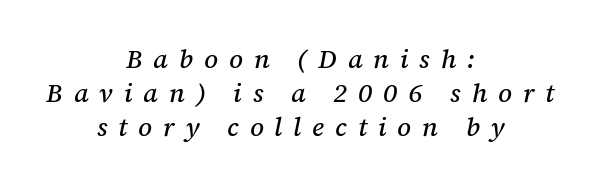
Any mark beneath the type? The region is blank. Tall strokes in this sample are angled rather than plumb. Substantial extra tracking has been applied to these lines. Which margin do the lines hug? Neither — every line sits in the middle.
